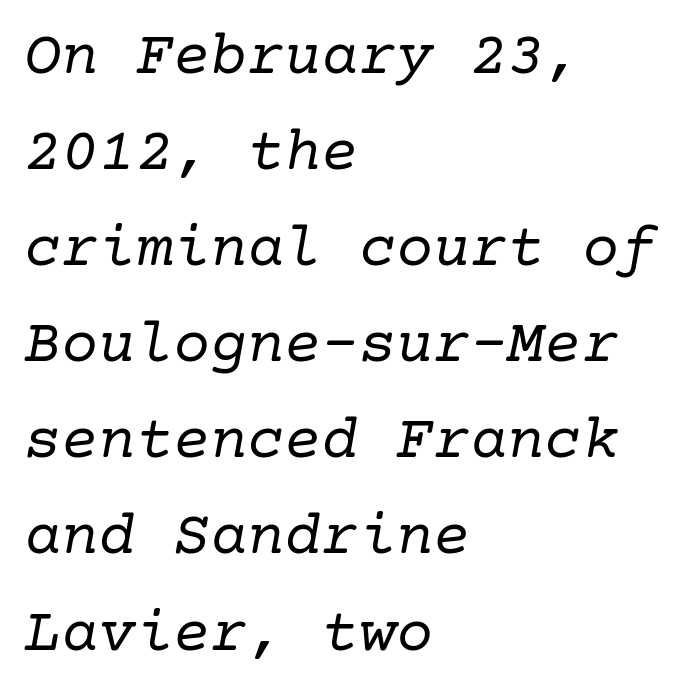
Descenders are the only things crossing below the line. Yep, those are serifs on the letters. Successive baselines arrive at the customary interval. Line starts are locked; line ends wander. Weight: regular or lighter. Characters follow at the spacing the type designer built in.
